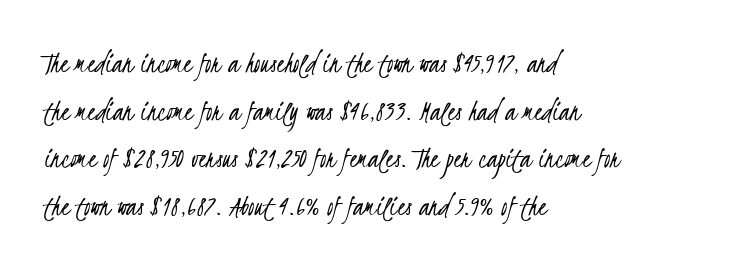
The image shows 31 px light, condensed sans-serif type; set left-aligned, normal line spacing (1.54x), normal letter spacing, not underlined; low stroke contrast and a small x-height.
